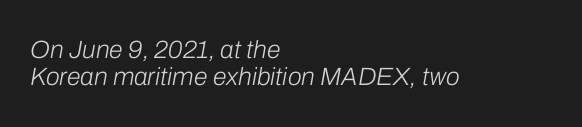
{"italic": "yes", "lean": "right", "slant_degrees": 10, "bold": "no", "underline": "no", "align": "left", "line_spacing": "tight", "line_spacing_ratio": 1.09, "letter_spacing": "normal", "letter_spacing_em": 0.0, "glyph_px": 25}
